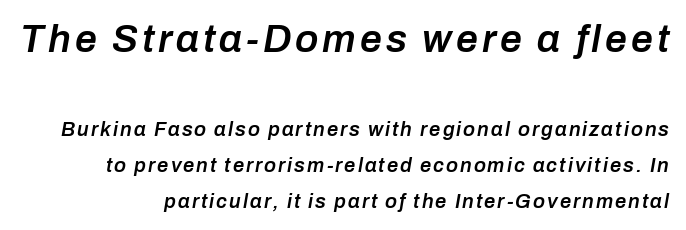
Q: Is the text bold? A: Semi-bold.
Q: Is the text italic (slanted)? A: Yes, it leans right by about 10 degrees.
Q: Is the text underlined? A: No.
Q: How is the paragraph aligned? A: Right-aligned.
Q: Which block of text is set in a larger size, the first (top) or the second (bottom)? A: The first (top) one.
Q: Width (condensed, normal, or wide)? A: Normal.
Q: Stroke contrast? A: Low.
Q: x-height? A: Medium.
Q: Monospaced? A: No.
